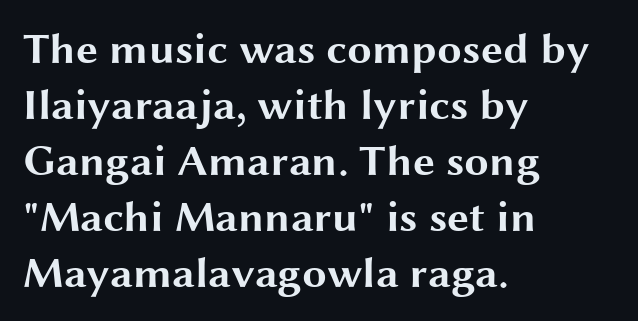
The image shows 44 px bold, wide sans-serif type, upright; set left-aligned, normal line spacing (1.27x), normal letter spacing, not underlined; medium stroke contrast and a medium x-height.
